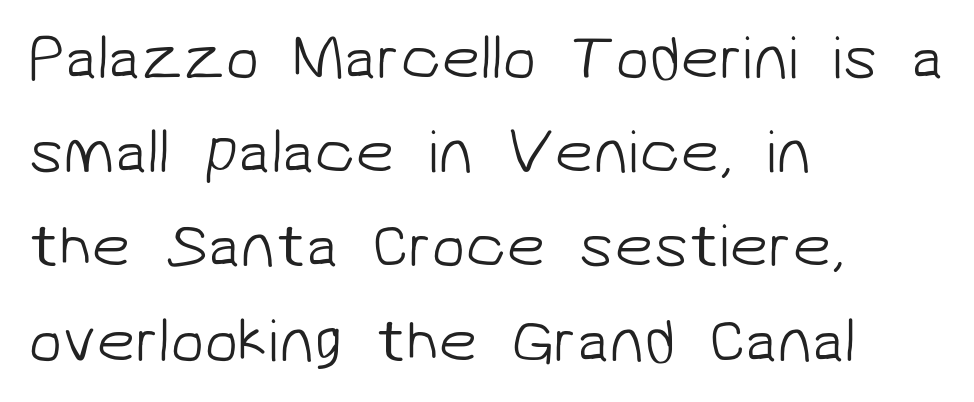
Q: Is the text bold? A: No.
Q: Is the typeface a serif or a sans-serif typeface? A: Sans-serif.
Q: Is the text underlined? A: No.
Q: How is the paragraph aligned? A: Left-aligned.
Q: Is the spacing between letters normal or unusually wide? A: Normal.
Q: Is the spacing between lines tight, normal or loose? A: Normal.
Q: Width (condensed, normal, or wide)? A: Normal.
Q: Stroke contrast? A: Low.
Q: x-height? A: Medium.
Q: Monospaced? A: No.
